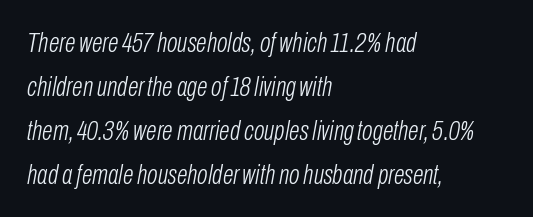
The image shows 28 px light, condensed type, italic (leaning right); set left-aligned, normal line spacing (1.57x), normal letter spacing, not underlined; low stroke contrast and a medium x-height.
